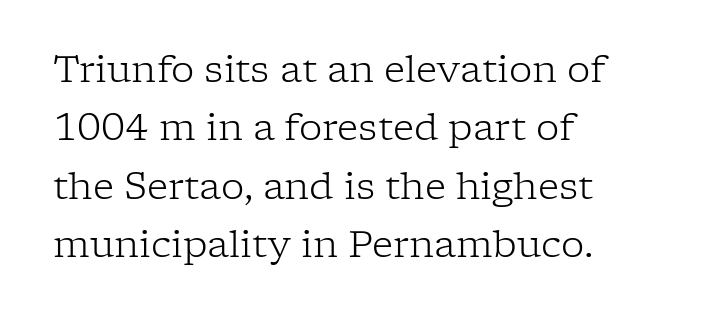
{"serif": "yes", "italic": "no", "bold": "no", "weight": "light", "width": "normal", "stroke_contrast": "low", "x_height": "medium", "monospaced": "no", "underline": "no", "align": "left", "line_spacing": "normal", "line_spacing_ratio": 1.58, "letter_spacing": "normal", "letter_spacing_em": 0.0, "glyph_px": 37}
